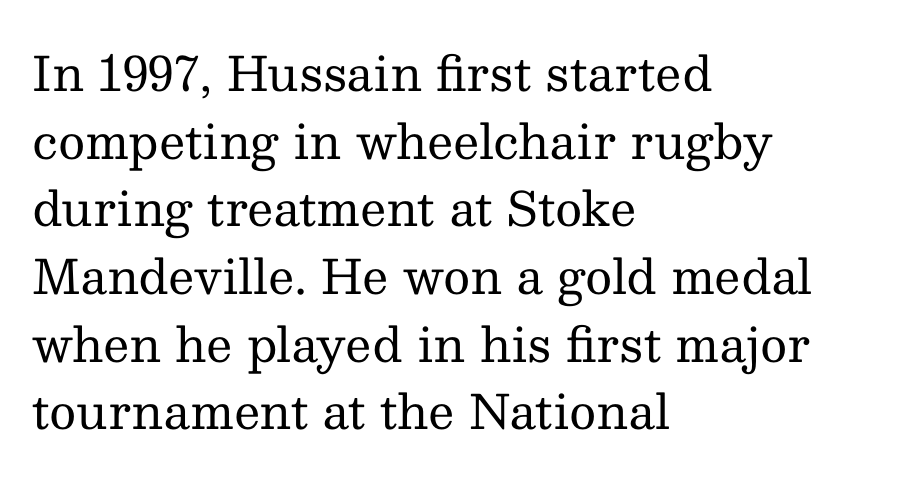
The paragraph shown leans on its left margin. The face looks like a standard text weight, possibly lighter. The zone under the glyphs is completely vacant. Unlike a clean sans, this face finishes its strokes with serifs.
